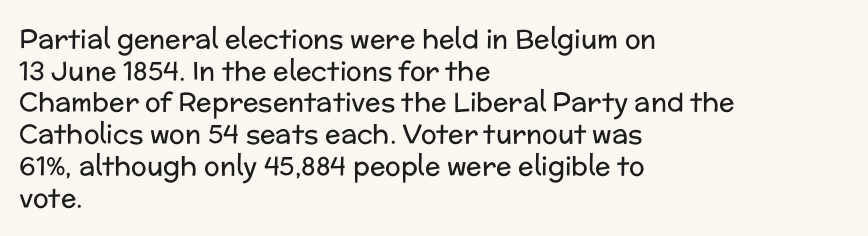
{"italic": "no", "bold": "no", "underline": "no", "align": "left", "line_spacing_ratio": 1.22, "letter_spacing": "normal", "letter_spacing_em": 0.0, "glyph_px": 26}
